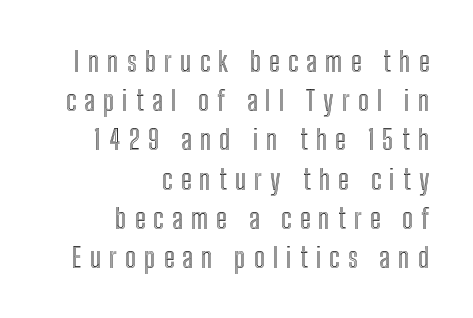
Q: Is the text italic (slanted)? A: No, it is upright.
Q: Is the text underlined? A: No.
Q: How is the paragraph aligned? A: Right-aligned.
Q: Is the spacing between letters normal or unusually wide? A: Unusually wide.
Q: Is the spacing between lines tight, normal or loose? A: Normal.
Q: Width (condensed, normal, or wide)? A: Condensed.
Q: x-height? A: Medium.
Q: Monospaced? A: No.
